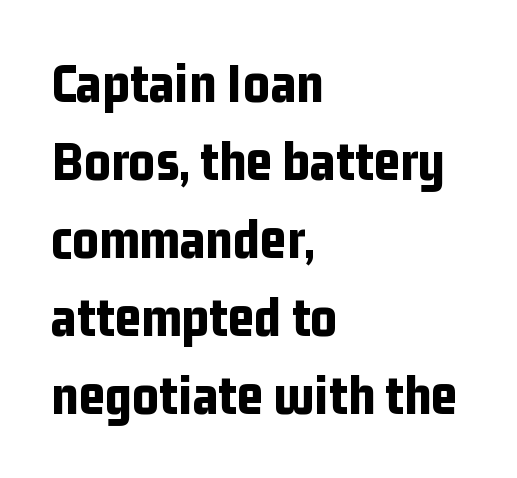
Q: Is the text bold? A: Yes.
Q: Is the text italic (slanted)? A: No, it is upright.
Q: Is the typeface a serif or a sans-serif typeface? A: Sans-serif.
Q: Is the text underlined? A: No.
Q: How is the paragraph aligned? A: Left-aligned.
Q: Is the spacing between letters normal or unusually wide? A: Normal.
Q: Is the spacing between lines tight, normal or loose? A: Normal.
Q: Width (condensed, normal, or wide)? A: Condensed.
Q: Stroke contrast? A: Low.
Q: x-height? A: Medium.
Q: Monospaced? A: No.
